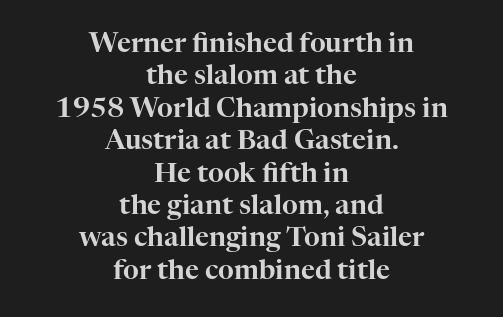
Q: Is the text italic (slanted)? A: No, it is upright.
Q: Is the text underlined? A: No.
Q: How is the paragraph aligned? A: Centered.
Q: Is the spacing between letters normal or unusually wide? A: Normal.
